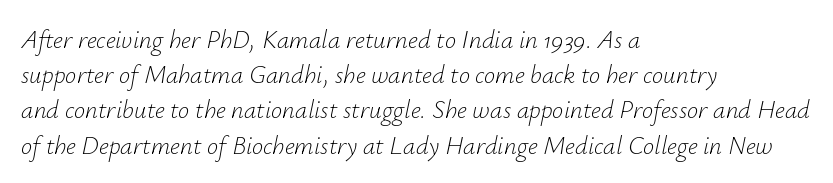
The image shows 25 px text type, italic (leaning right); set left-aligned, normal line spacing (1.41x), normal letter spacing, not underlined.
